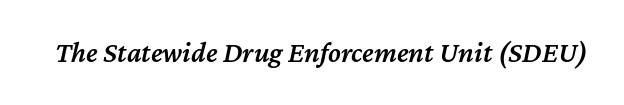
The image shows 29 px semibold type, italic (leaning right); set normal letter spacing, not underlined; medium stroke contrast and a medium x-height.
